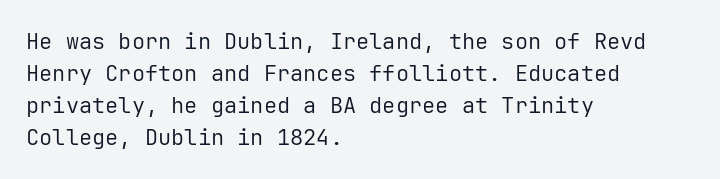
Q: Is the text bold? A: No.
Q: Is the text italic (slanted)? A: No, it is upright.
Q: Is the text underlined? A: No.
Q: How is the paragraph aligned? A: Left-aligned.
Q: Is the spacing between letters normal or unusually wide? A: Normal.
Q: Is the spacing between lines tight, normal or loose? A: Normal.
